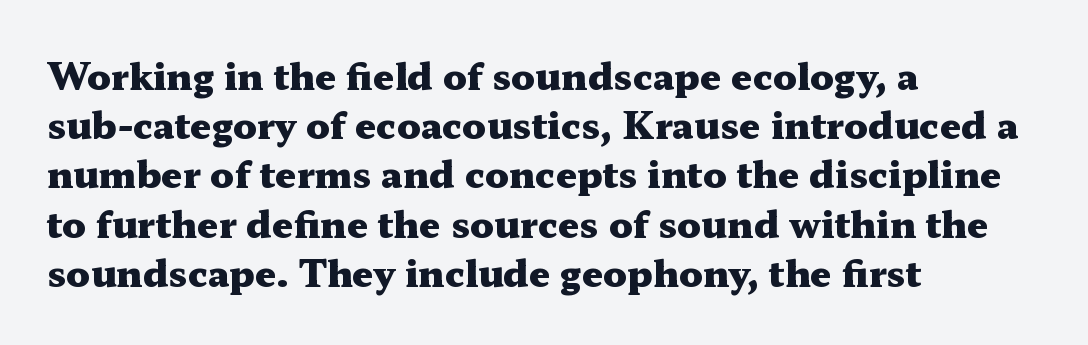
{"serif": "yes", "italic": "no", "bold": "yes", "weight": "heavy", "width": "wide", "stroke_contrast": "medium", "x_height": "medium", "monospaced": "no", "underline": "no", "align": "left", "line_spacing": "normal", "line_spacing_ratio": 1.33, "letter_spacing": "normal", "letter_spacing_em": 0.0, "glyph_px": 37}
